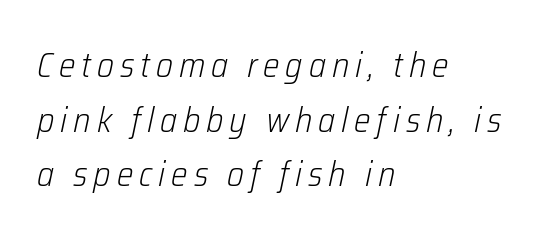
The image shows 35 px light, condensed type, italic (leaning right); set left-aligned, normal line spacing (1.56x), not underlined; low stroke contrast and a medium x-height.
